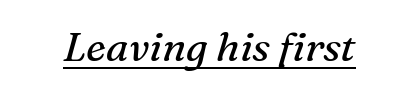
{"serif": "yes", "italic": "yes", "lean": "right", "slant_degrees": 16, "bold": "no", "weight": "regular", "width": "normal", "stroke_contrast": "medium", "x_height": "medium", "monospaced": "no", "underline": "yes", "letter_spacing": "normal", "letter_spacing_em": 0.0, "glyph_px": 41}
